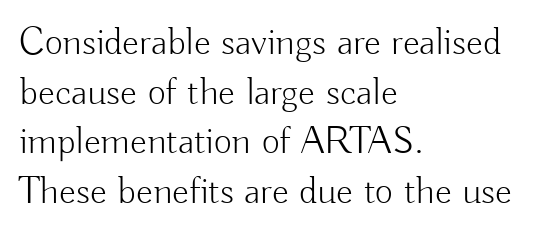
The image shows 39 px light sans-serif type, upright; set left-aligned, normal line spacing (1.27x), normal letter spacing, not underlined; low stroke contrast and a small x-height.
